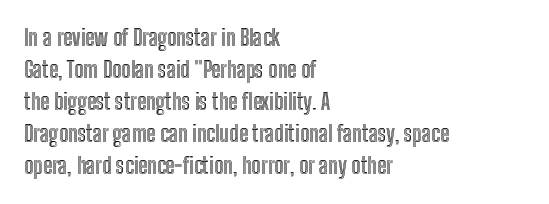
{"italic": "no", "underline": "no", "align": "left", "line_spacing": "normal", "line_spacing_ratio": 1.46, "letter_spacing": "normal", "letter_spacing_em": 0.0, "glyph_px": 22}
